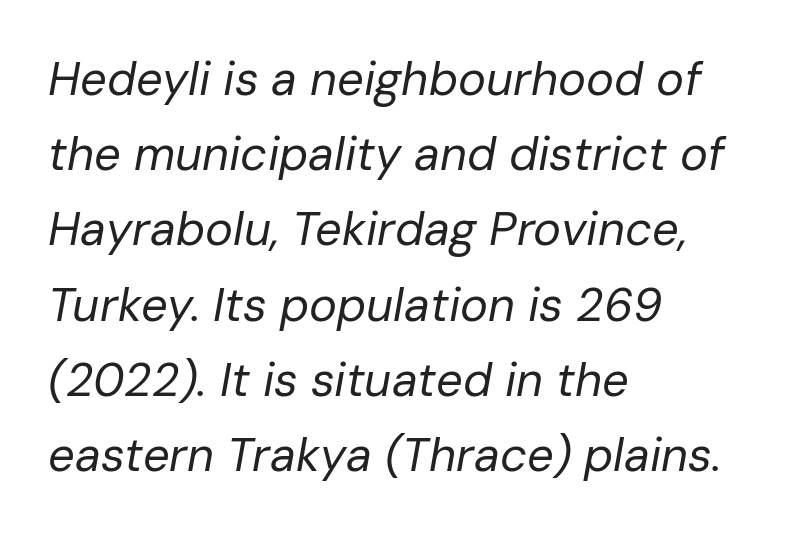
The image shows 47 px regular-weight type, italic (leaning right); set left-aligned, normal line spacing (1.6x), normal letter spacing, not underlined; low stroke contrast and a medium x-height.
